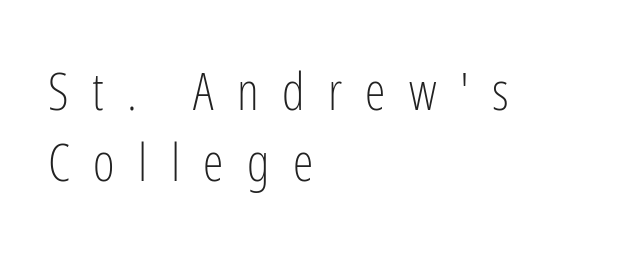
These lines are set flush left with a ragged right edge. The font is comparable to plain body text, perhaps lighter. Classification — sans serif. A typesetter would mark this as roman, not italic. The rendering inserts visible extra space after every character. The vertical gap from one line to the next is medium.
